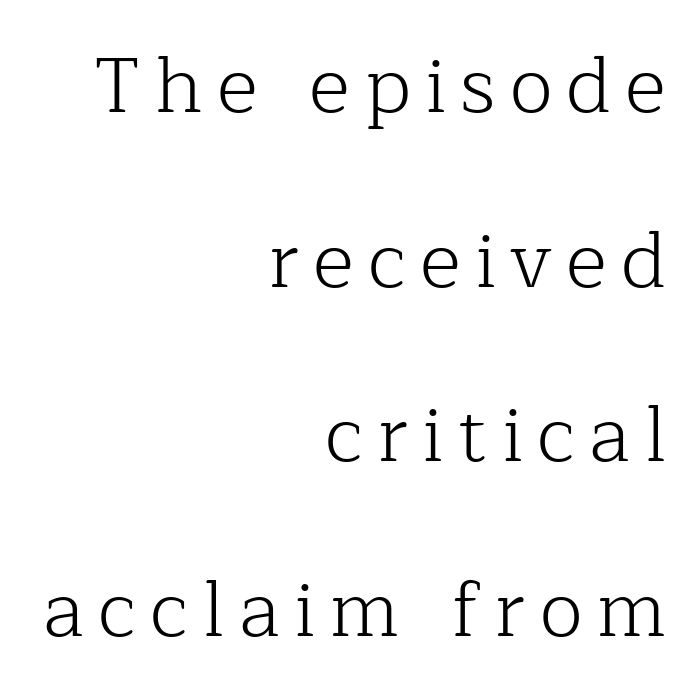
The passage shown is typed in a proportional face where columns would drift. Does the copy run flush right? Yes — the right margin is perfectly even. The letters stand straight up with perfectly vertical stems. Airy leading. The typeface chosen for these lines features serifs. Descenders are the only things crossing below the line.
